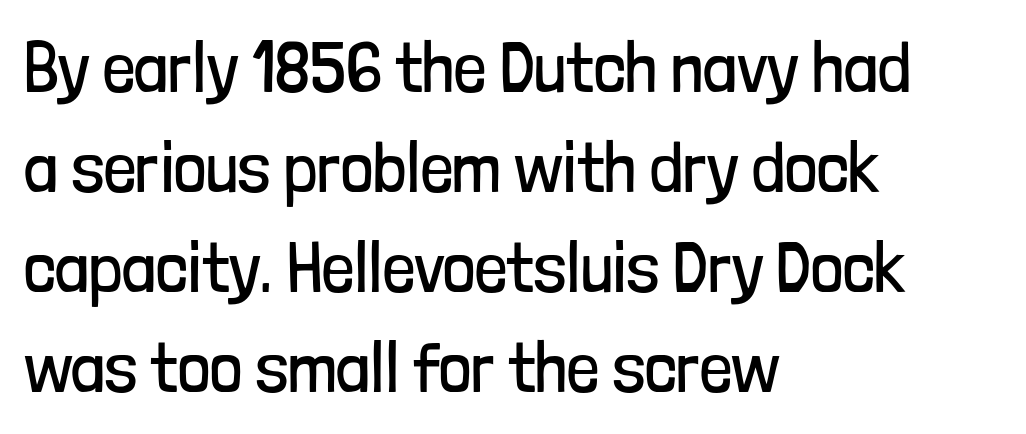
The face looks like a standard text weight, possibly lighter. Short and long lines alike share a common starting point at left. A normal amount of white space separates one row of letters from the next. The letterforms sit shoulder to shoulder at normal distance. Do the characters align in a grid? No, the font is proportional.
